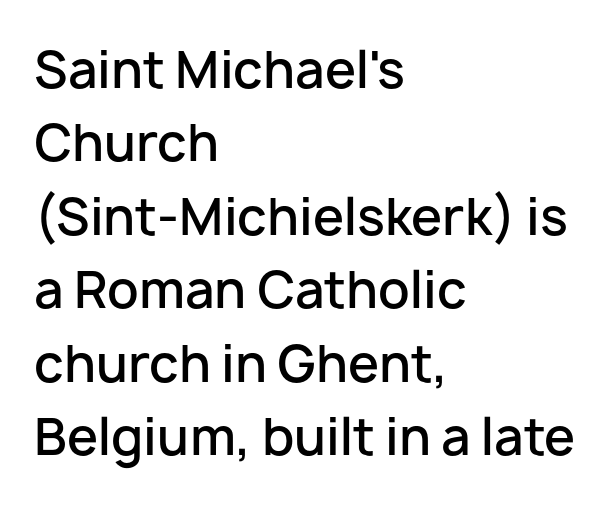
{"serif": "no", "italic": "no", "bold": "semi", "weight": "semibold", "width": "normal", "stroke_contrast": "low", "x_height": "medium", "monospaced": "no", "underline": "no", "align": "left", "line_spacing": "normal", "line_spacing_ratio": 1.47, "letter_spacing": "normal", "letter_spacing_em": 0.0, "glyph_px": 50}
